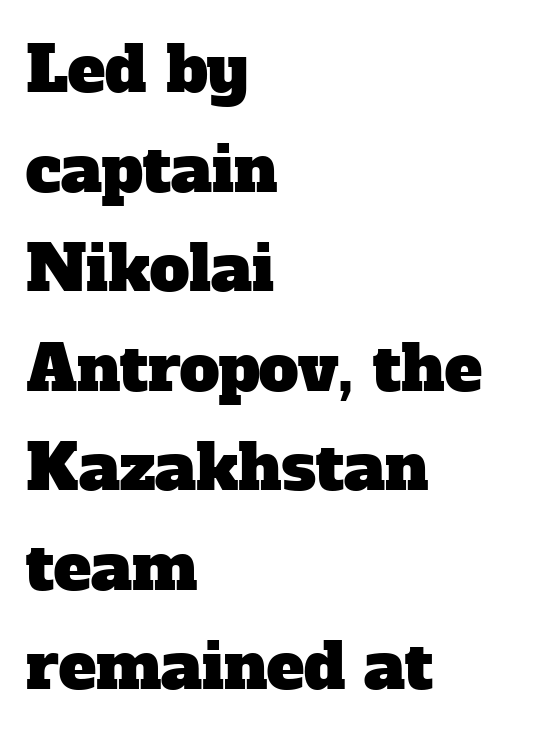
Q: Is the typeface a serif or a sans-serif typeface? A: Serif.
Q: Is the text underlined? A: No.
Q: How is the paragraph aligned? A: Left-aligned.
Q: Is the spacing between letters normal or unusually wide? A: Normal.
Q: Is the spacing between lines tight, normal or loose? A: Normal.
Q: Width (condensed, normal, or wide)? A: Normal.
Q: Stroke contrast? A: Low.
Q: x-height? A: Medium.
Q: Monospaced? A: No.
